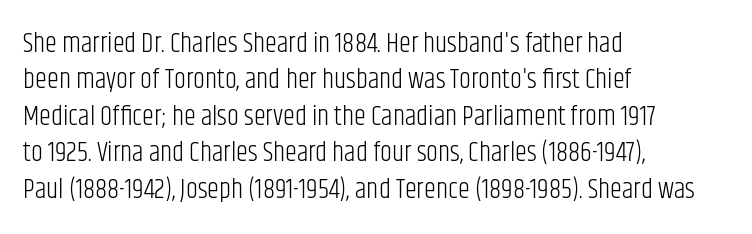
{"italic": "no", "bold": "no", "underline": "no", "align": "left", "line_spacing": "normal", "line_spacing_ratio": 1.35, "letter_spacing": "normal", "letter_spacing_em": 0.0, "glyph_px": 27}
